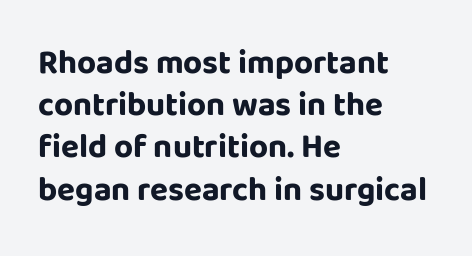
The image shows 33 px bold sans-serif type, upright; set left-aligned, normal line spacing (1.28x), normal letter spacing, not underlined; low stroke contrast and a large x-height.
